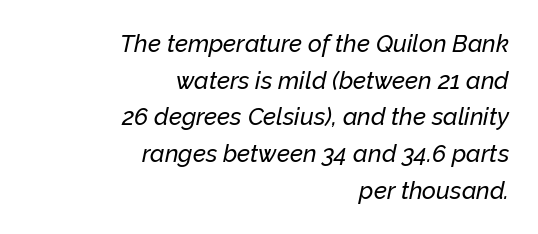
The image shows 24 px text type, italic (leaning right); set right-aligned, normal line spacing (1.53x), normal letter spacing, not underlined.
